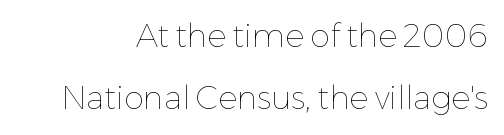
Q: Is the text bold? A: No.
Q: Is the text italic (slanted)? A: No, it is upright.
Q: Is the text underlined? A: No.
Q: Is the spacing between letters normal or unusually wide? A: Normal.
Q: Is the spacing between lines tight, normal or loose? A: Loose.
Q: Width (condensed, normal, or wide)? A: Normal.
Q: Stroke contrast? A: Low.
Q: x-height? A: Medium.
Q: Monospaced? A: No.
